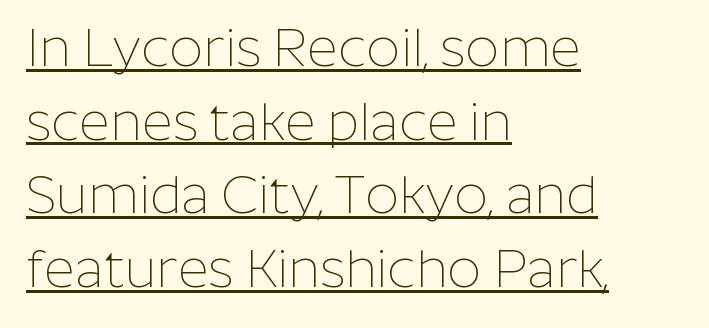
Q: Is the text bold? A: No.
Q: Is the text italic (slanted)? A: No, it is upright.
Q: Is the typeface a serif or a sans-serif typeface? A: Sans-serif.
Q: Is the text underlined? A: Yes.
Q: How is the paragraph aligned? A: Left-aligned.
Q: Is the spacing between letters normal or unusually wide? A: Normal.
Q: Is the spacing between lines tight, normal or loose? A: Normal.
Q: Width (condensed, normal, or wide)? A: Normal.
Q: Stroke contrast? A: Low.
Q: x-height? A: Medium.
Q: Monospaced? A: No.
